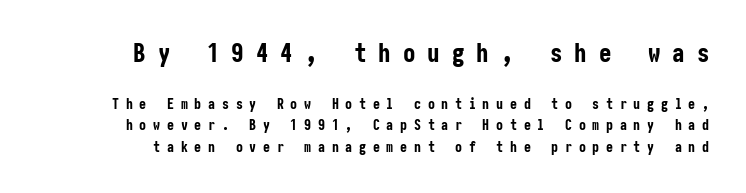
Tracking value appears strongly positive — letters spread wide. Rendered with straight, roman letterforms. Summary of vertical rhythm: regular, with standard interline spacing. Words float on clear page, feet unadorned.
